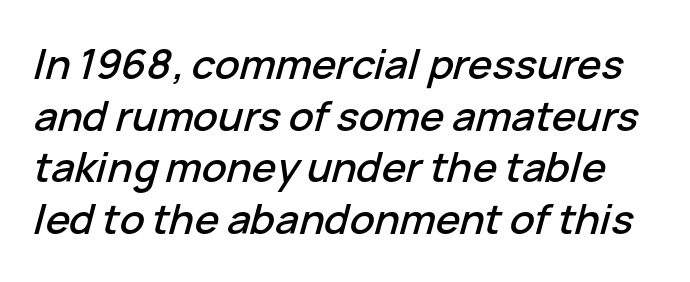
The image shows 41 px text type, italic (leaning right); set normal line spacing (1.26x), normal letter spacing, not underlined; low stroke contrast and a medium x-height.
